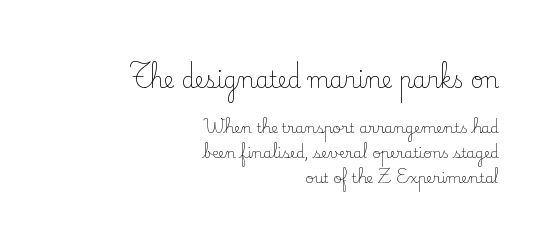
These lines keep a tight, regular rhythm from letter to letter. Unbolded letterforms with no extra heft. Underline: absent. When letters stand straight like this, we call the style roman or upright. In CSS terms this would be text-align: right.
